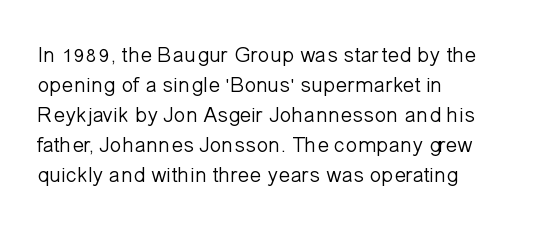
Reading down the column, the eye jumps a familiar distance to each next line. Left-aligned paragraph, ragged on the right. Check under the words: just untouched page. Nope, not italic — everything's standing straight.
